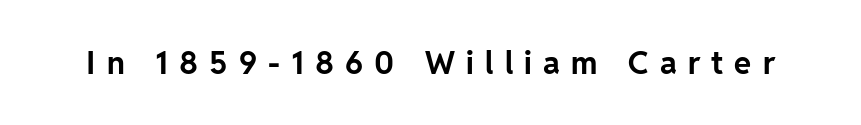
The image shows 31 px bold sans-serif type, upright; set unusually wide letter spacing (+0.36 em), not underlined; low stroke contrast and a medium x-height.
